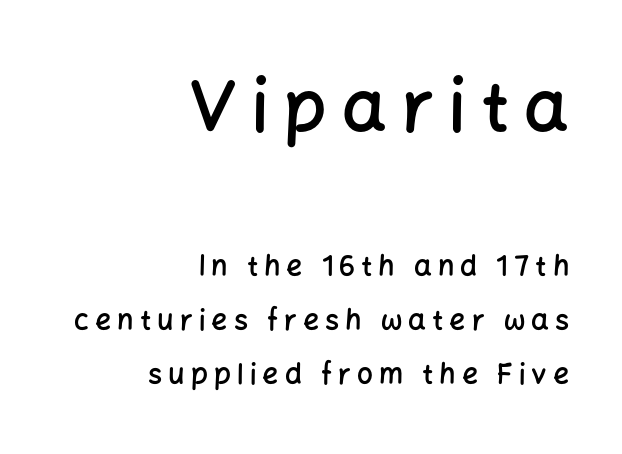
The image shows 70 px semibold sans-serif type, upright; set right-aligned, loose line spacing (1.93x), unusually wide letter spacing (+0.22 em), not underlined; the first (top) block is 2.5x larger; low stroke contrast and a medium x-height.
